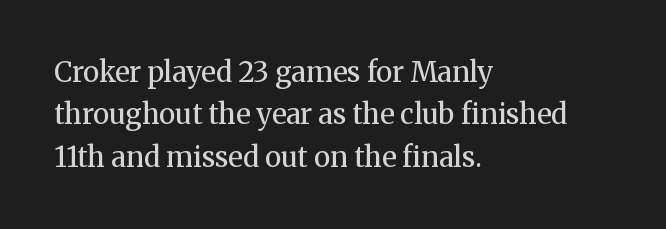
{"serif": "yes", "italic": "no", "bold": "no", "weight": "regular", "width": "normal", "stroke_contrast": "medium", "x_height": "medium", "monospaced": "no", "underline": "no", "align": "left", "line_spacing": "normal", "line_spacing_ratio": 1.51, "letter_spacing": "normal", "letter_spacing_em": 0.0, "glyph_px": 28}
